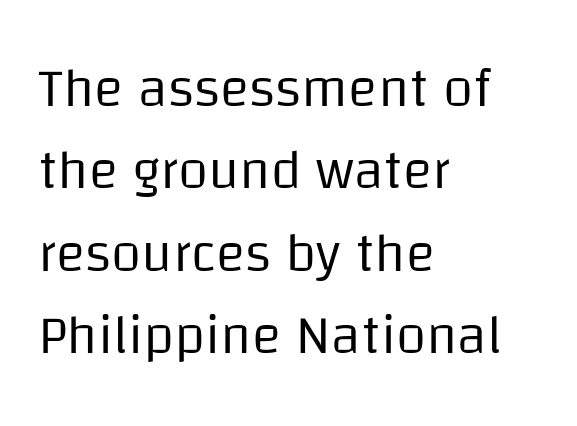
Q: Is the text bold? A: No.
Q: Is the text italic (slanted)? A: No, it is upright.
Q: Is the typeface a serif or a sans-serif typeface? A: Sans-serif.
Q: Is the text underlined? A: No.
Q: How is the paragraph aligned? A: Left-aligned.
Q: Is the spacing between letters normal or unusually wide? A: Normal.
Q: Is the spacing between lines tight, normal or loose? A: Normal.
Q: Width (condensed, normal, or wide)? A: Normal.
Q: Stroke contrast? A: Low.
Q: x-height? A: Large.
Q: Monospaced? A: No.
